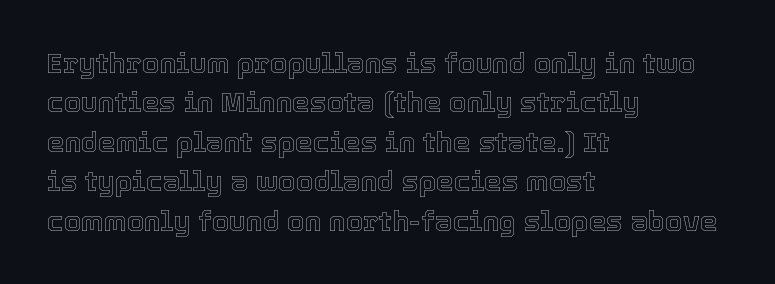
This sample has the flowing, uneven cadence of proportional lettering. Unlike italic type, these characters show no tilt at all. Where is the straight margin? On the left. This rendering leaves character spacing at its baseline value. Only glyphs here, with clear space below each row. Notice how descenders clear the ascenders below comfortably — that's standard leading.
